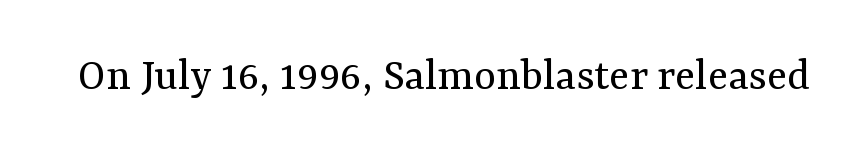
Q: Is the text bold? A: No.
Q: Is the text italic (slanted)? A: No, it is upright.
Q: Is the typeface a serif or a sans-serif typeface? A: Serif.
Q: Is the text underlined? A: No.
Q: Is the spacing between letters normal or unusually wide? A: Normal.
Q: Width (condensed, normal, or wide)? A: Normal.
Q: Stroke contrast? A: Medium.
Q: x-height? A: Medium.
Q: Monospaced? A: No.
